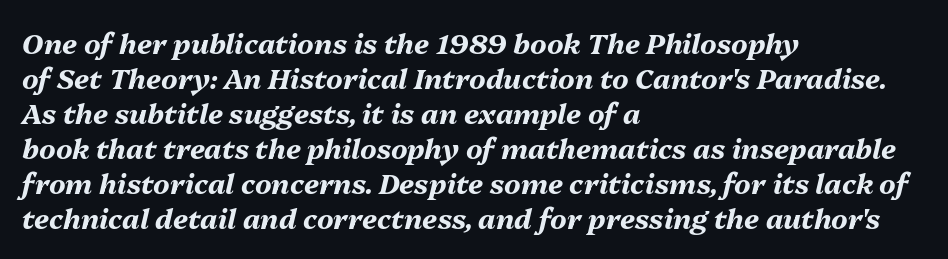
{"italic": "yes", "lean": "right", "slant_degrees": 13, "bold": "yes", "weight": "bold", "width": "normal", "stroke_contrast": "medium", "x_height": "medium", "monospaced": "no", "underline": "no", "align": "left", "line_spacing": "normal", "line_spacing_ratio": 1.25, "letter_spacing": "normal", "letter_spacing_em": 0.0, "glyph_px": 28}
